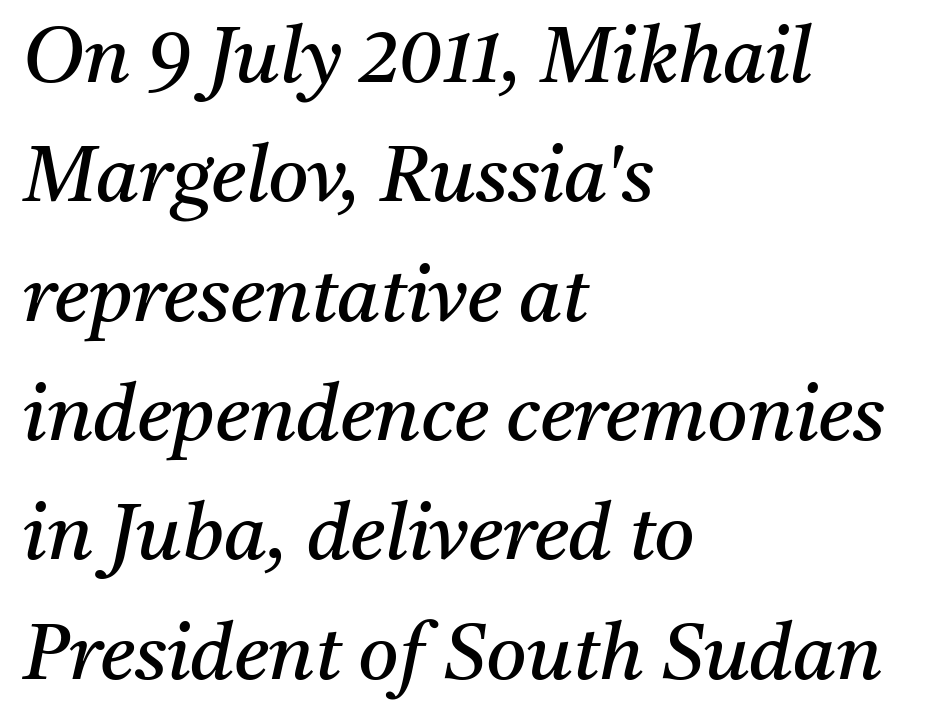
Q: Is the text bold? A: No.
Q: Is the text italic (slanted)? A: Yes, it leans right by about 11 degrees.
Q: Is the typeface a serif or a sans-serif typeface? A: Serif.
Q: Is the text underlined? A: No.
Q: How is the paragraph aligned? A: Left-aligned.
Q: Is the spacing between letters normal or unusually wide? A: Normal.
Q: Is the spacing between lines tight, normal or loose? A: Normal.
Q: Width (condensed, normal, or wide)? A: Normal.
Q: Stroke contrast? A: Medium.
Q: x-height? A: Medium.
Q: Monospaced? A: No.
